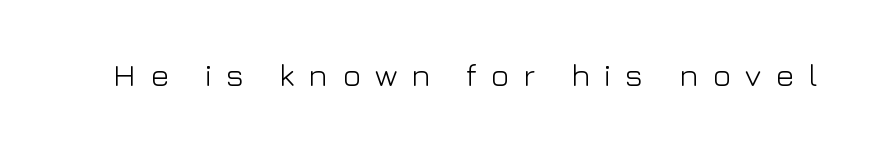
The image shows 32 px light sans-serif type, upright; set unusually wide letter spacing (+0.43 em), not underlined; low stroke contrast and a medium x-height.
